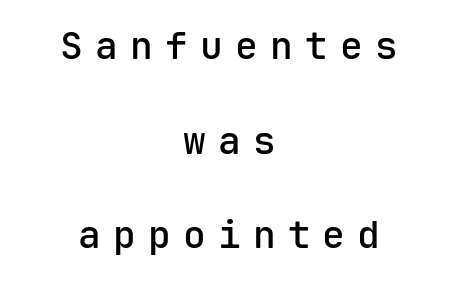
The image shows 38 px semibold sans-serif type, upright, monospaced; set centered, loose line spacing (2.49x), unusually wide letter spacing (+0.32 em), not underlined; low stroke contrast and a medium x-height.
